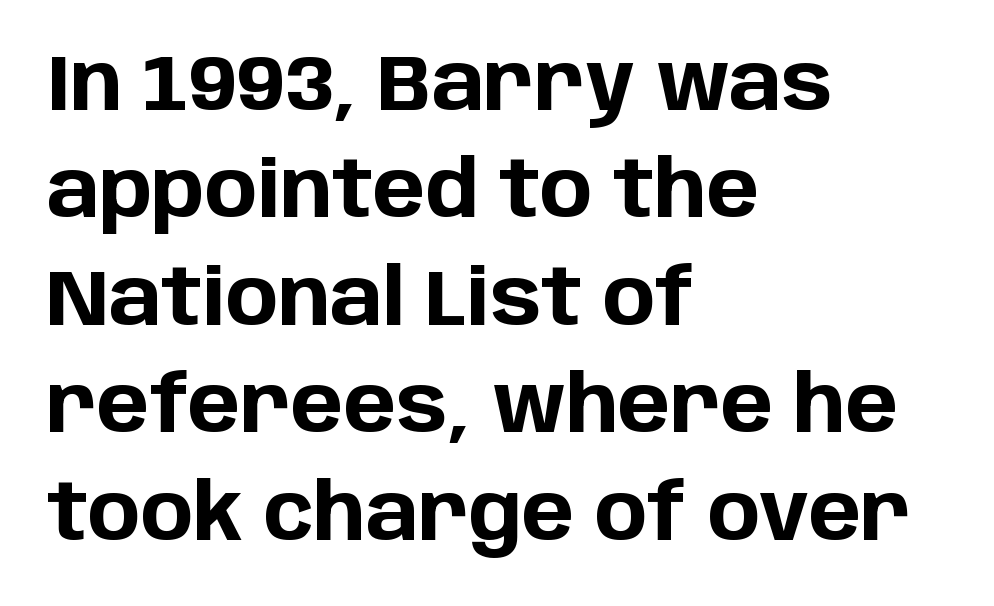
Q: Is the text bold? A: Yes.
Q: Is the text italic (slanted)? A: No, it is upright.
Q: Is the typeface a serif or a sans-serif typeface? A: Sans-serif.
Q: Is the text underlined? A: No.
Q: How is the paragraph aligned? A: Left-aligned.
Q: Is the spacing between letters normal or unusually wide? A: Normal.
Q: Is the spacing between lines tight, normal or loose? A: Normal.
Q: Width (condensed, normal, or wide)? A: Normal.
Q: Stroke contrast? A: Low.
Q: x-height? A: Large.
Q: Monospaced? A: No.
